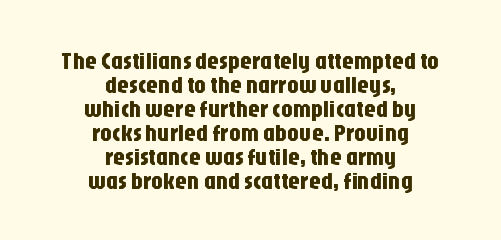
The image shows 24 px text type, upright; set centered, tight line spacing (1.0x), normal letter spacing, not underlined.
